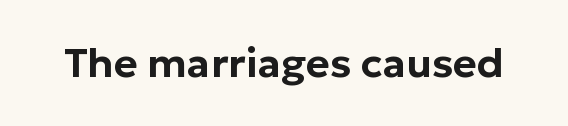
The image shows 41 px sans-serif type, upright; set normal letter spacing, not underlined; low stroke contrast and a medium x-height.
